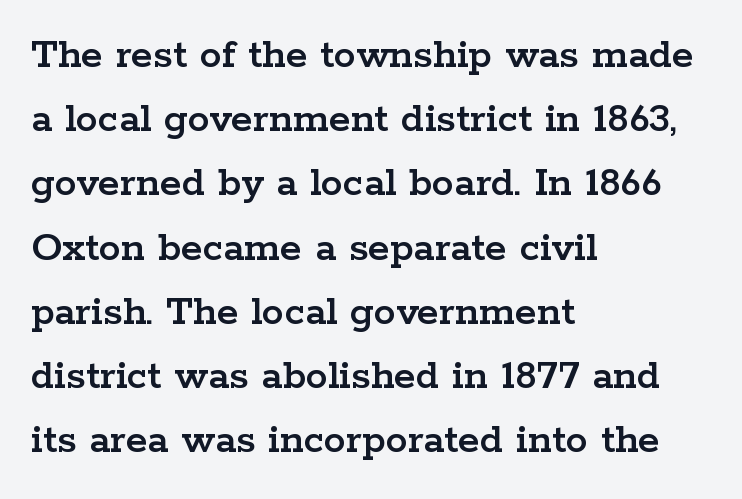
Q: Is the text italic (slanted)? A: No, it is upright.
Q: Is the typeface a serif or a sans-serif typeface? A: Serif.
Q: Is the text underlined? A: No.
Q: How is the paragraph aligned? A: Left-aligned.
Q: Is the spacing between letters normal or unusually wide? A: Normal.
Q: Is the spacing between lines tight, normal or loose? A: Normal.
Q: Width (condensed, normal, or wide)? A: Wide.
Q: Stroke contrast? A: Low.
Q: x-height? A: Medium.
Q: Monospaced? A: No.
